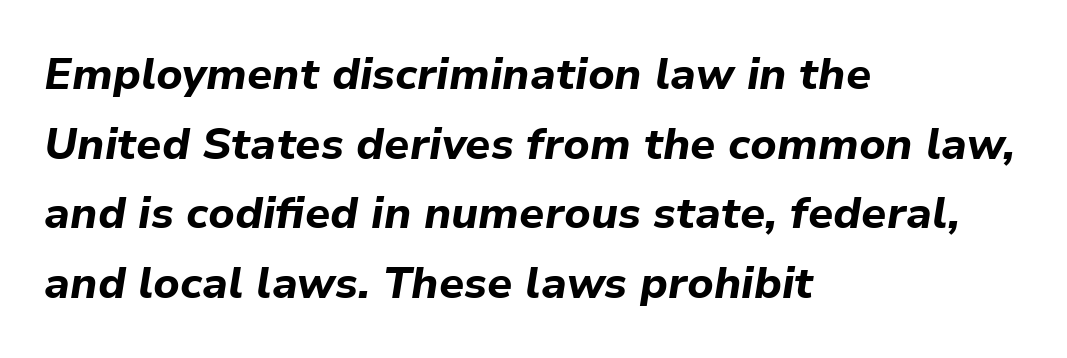
This rendering features lettering with no underline. Would a proofreader flag this as italicized? Yes. Compared with typical body copy, the letter spacing here is the same. The letters advance in unequal steps, a hallmark of proportional type. Weight: bold. Alignment: flush left.
